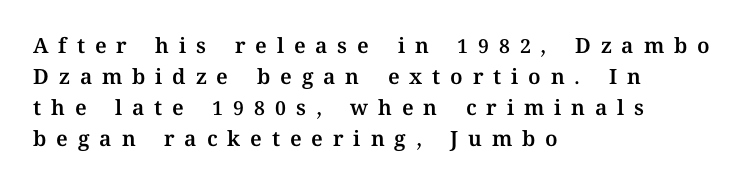
Q: Is the text italic (slanted)? A: No, it is upright.
Q: Is the text underlined? A: No.
Q: How is the paragraph aligned? A: Left-aligned.
Q: Is the spacing between letters normal or unusually wide? A: Unusually wide.
Q: Is the spacing between lines tight, normal or loose? A: Normal.
